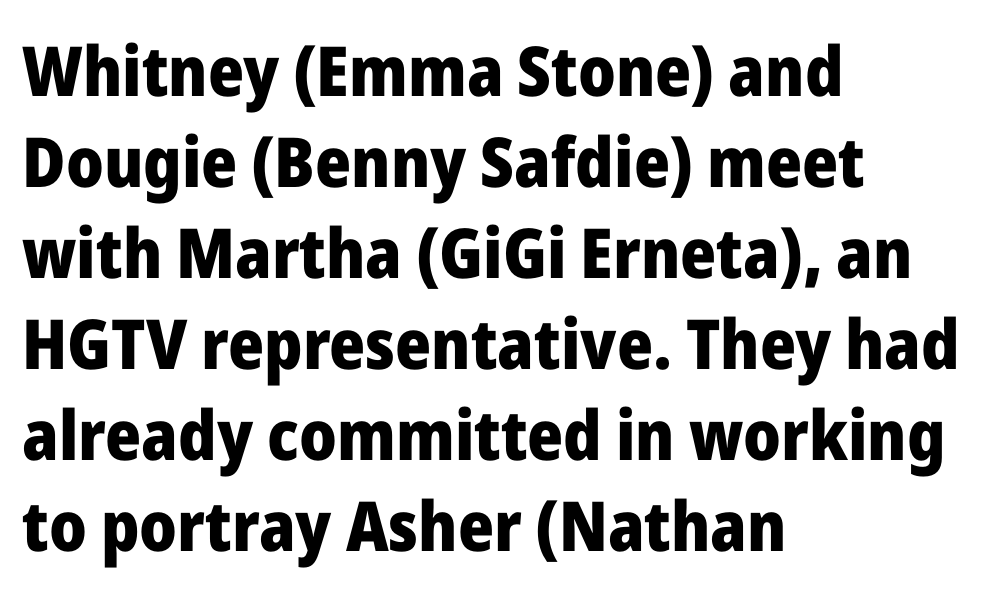
{"serif": "no", "italic": "no", "bold": "yes", "weight": "heavy", "width": "normal", "stroke_contrast": "low", "x_height": "medium", "monospaced": "no", "underline": "no", "align": "left", "line_spacing": "normal", "line_spacing_ratio": 1.32, "letter_spacing": "normal", "letter_spacing_em": 0.0, "glyph_px": 69}
